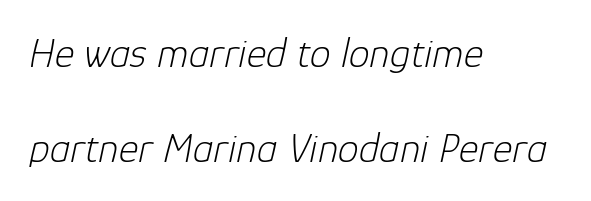
Which margin do the lines hug? The left one — the right edge is uneven. A bare baseline throughout the passage. Italic? Definitely — the glyphs are oblique. Each stroke keeps to a modest, everyday thickness or less.
